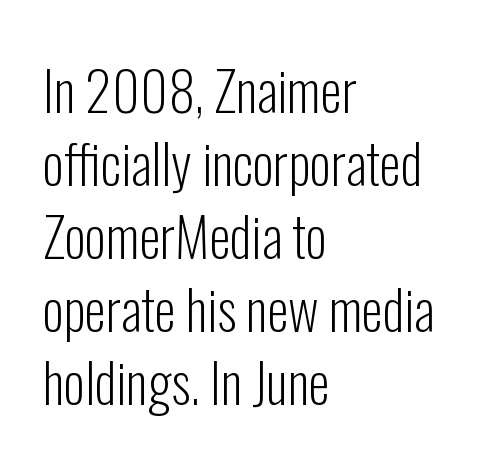
You could not count columns in this text — the font is proportionally spaced. Check the space under the baseline: it is left empty. The text block is weighted toward the left margin, trailing off unevenly rightward. Notice how the stems are strictly vertical — no italics here.
